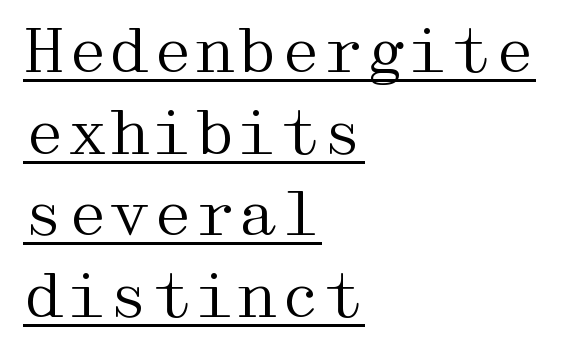
Visually the block forms a straight wall on the left and a jagged coastline on the right. The rows are spaced the way most documents space them. Heft: none added — not bold. Beneath each row of characters lies a ruled line. The rendering shows small feet on the letterforms — a serif design.
